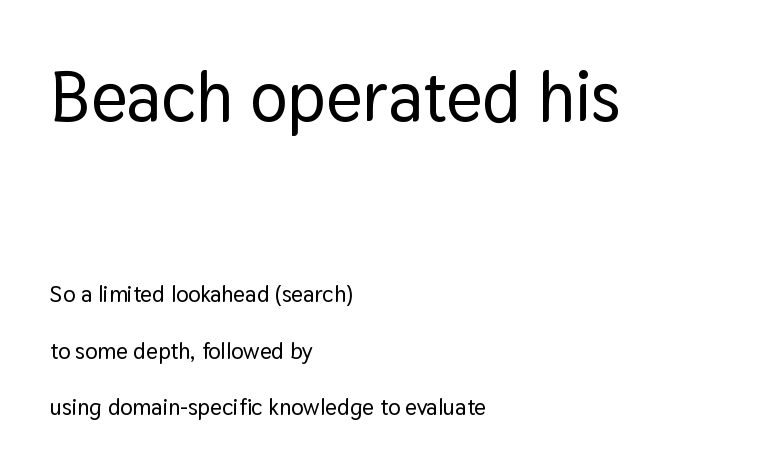
The image shows 70 px sans-serif type, upright; set left-aligned, loose line spacing (2.46x), normal letter spacing, not underlined; the first (top) block is 3.04x larger; low stroke contrast and a medium x-height.
